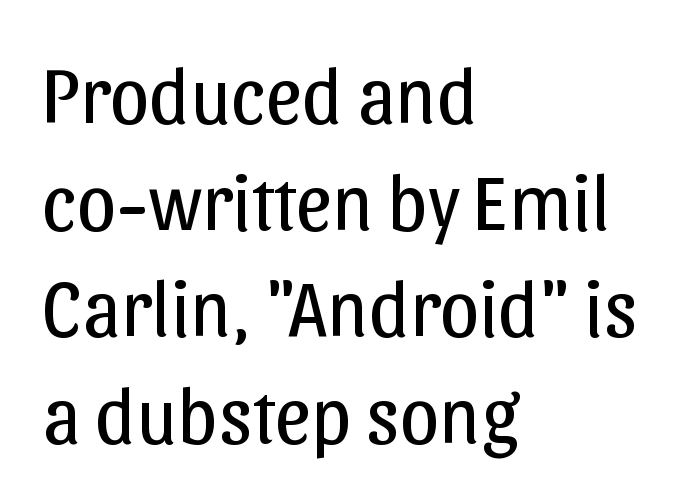
Q: Is the text bold? A: No.
Q: Is the text italic (slanted)? A: No, it is upright.
Q: Is the typeface a serif or a sans-serif typeface? A: Sans-serif.
Q: Is the text underlined? A: No.
Q: How is the paragraph aligned? A: Left-aligned.
Q: Is the spacing between letters normal or unusually wide? A: Normal.
Q: Is the spacing between lines tight, normal or loose? A: Normal.
Q: Width (condensed, normal, or wide)? A: Normal.
Q: Stroke contrast? A: Low.
Q: x-height? A: Medium.
Q: Monospaced? A: No.
